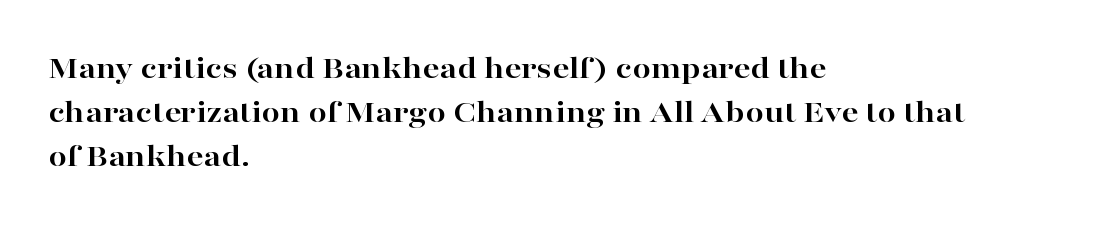
Horizontally, the lines are justified to the leading edge only. Proportional: the letters do not fall into vertical columns. Each letter's strokes conclude with small projecting serifs. The passage shown is emphatically bold. The letters stand upright; this is a roman face. Vertically, the passage feels balanced, rows spaced as you'd expect.
